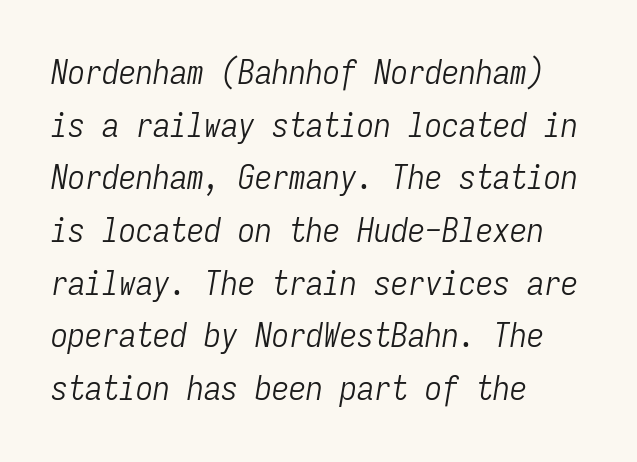
The image shows 34 px light, condensed type, italic (leaning right), monospaced; set left-aligned, normal line spacing (1.55x), normal letter spacing, not underlined; low stroke contrast and a medium x-height.
